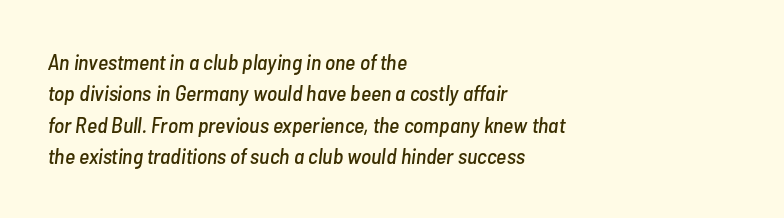
The image shows 22 px text type, italic (leaning right); set left-aligned, normal line spacing (1.43x), normal letter spacing, not underlined.
